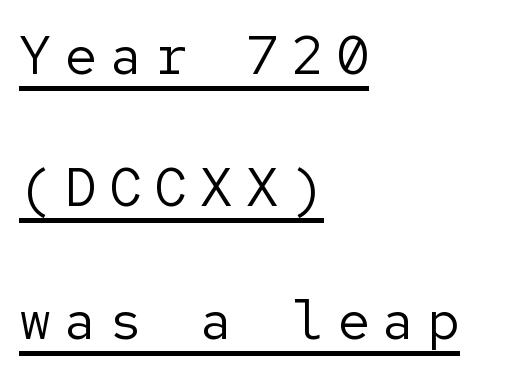
{"serif": "no", "italic": "no", "bold": "no", "weight": "regular", "width": "normal", "stroke_contrast": "low", "x_height": "medium", "underline": "yes", "align": "left", "line_spacing": "loose", "line_spacing_ratio": 2.45, "letter_spacing": "wide", "letter_spacing_em": 0.24, "glyph_px": 54}
